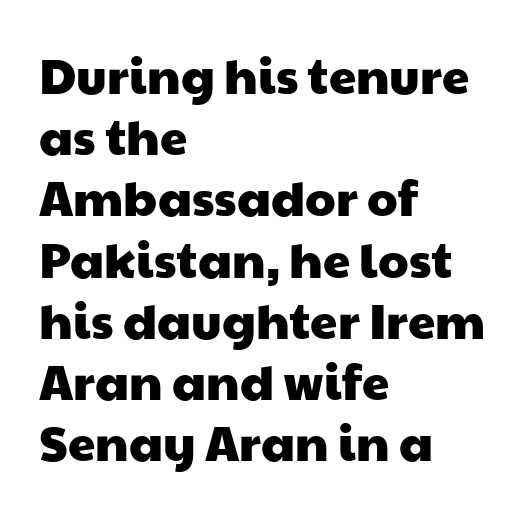
The image shows 49 px wide sans-serif type; set left-aligned, normal line spacing (1.25x), normal letter spacing, not underlined; low stroke contrast and a medium x-height.
